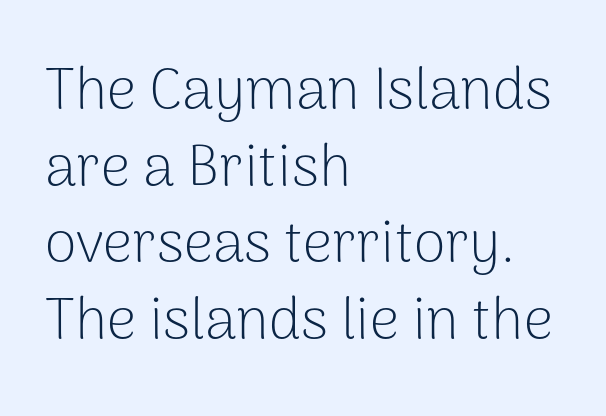
The image shows 58 px light sans-serif type, upright; set left-aligned, normal line spacing (1.32x), normal letter spacing, not underlined; low stroke contrast and a medium x-height.
